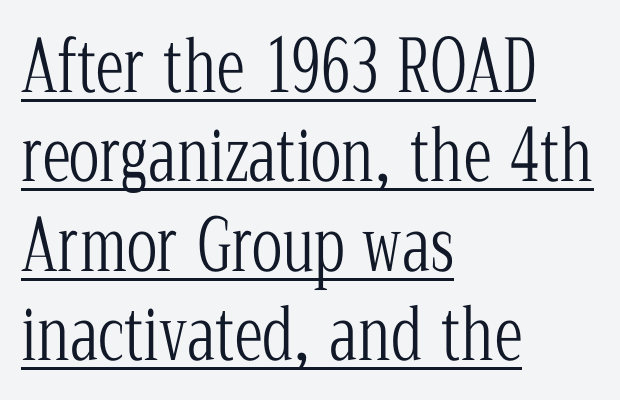
Q: Is the text bold? A: No.
Q: Is the text italic (slanted)? A: No, it is upright.
Q: Is the typeface a serif or a sans-serif typeface? A: Serif.
Q: Is the text underlined? A: Yes.
Q: How is the paragraph aligned? A: Left-aligned.
Q: Is the spacing between letters normal or unusually wide? A: Normal.
Q: Is the spacing between lines tight, normal or loose? A: Normal.
Q: Width (condensed, normal, or wide)? A: Condensed.
Q: Stroke contrast? A: Low.
Q: x-height? A: Medium.
Q: Monospaced? A: No.
